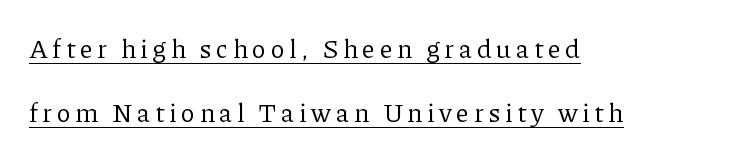
Q: Is the text bold? A: No.
Q: Is the text italic (slanted)? A: No, it is upright.
Q: Is the text underlined? A: Yes.
Q: How is the paragraph aligned? A: Left-aligned.
Q: Is the spacing between lines tight, normal or loose? A: Loose.
